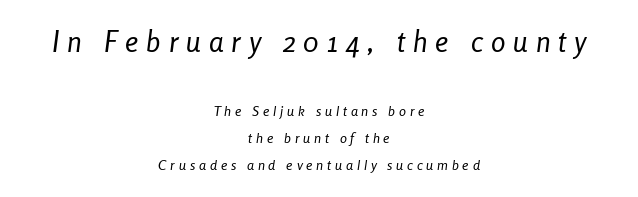
{"italic": "yes", "lean": "right", "slant_degrees": 8, "bold": "no", "weight": "regular", "width": "condensed", "stroke_contrast": "low", "x_height": "medium", "monospaced": "no", "underline": "no", "align": "center", "line_spacing": "loose", "line_spacing_ratio": 1.92, "letter_spacing": "wide", "letter_spacing_em": 0.27, "larger_block": "first", "size_ratio": 2.07, "glyph_px": 29}
